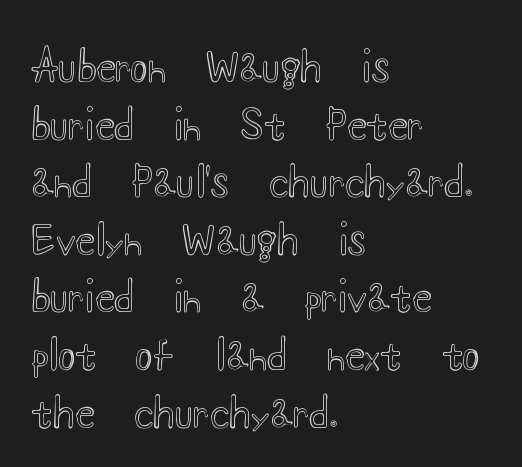
{"italic": "no", "width": "wide", "x_height": "small", "monospaced": "no", "underline": "no", "align": "left", "line_spacing": "normal", "line_spacing_ratio": 1.44, "letter_spacing": "normal", "letter_spacing_em": 0.0, "glyph_px": 40}
